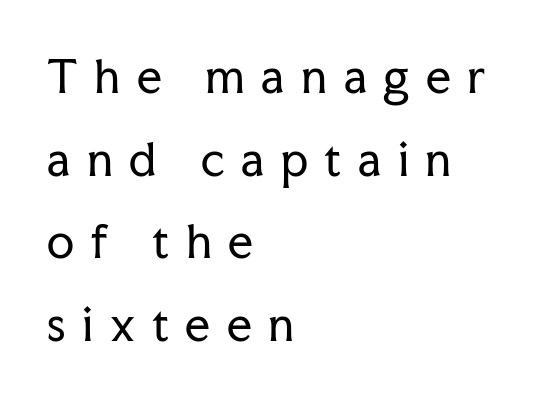
Q: Is the text bold? A: No.
Q: Is the text italic (slanted)? A: No, it is upright.
Q: Is the typeface a serif or a sans-serif typeface? A: Serif.
Q: Is the text underlined? A: No.
Q: How is the paragraph aligned? A: Left-aligned.
Q: Is the spacing between letters normal or unusually wide? A: Unusually wide.
Q: Width (condensed, normal, or wide)? A: Normal.
Q: Stroke contrast? A: Low.
Q: x-height? A: Medium.
Q: Monospaced? A: No.
